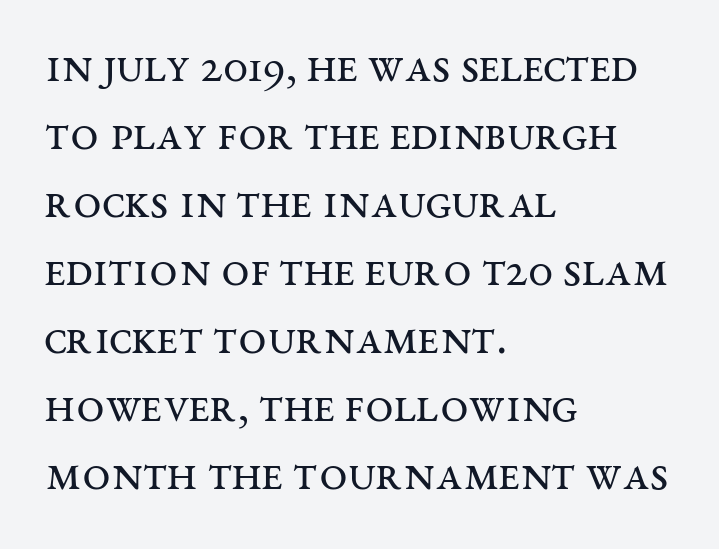
Q: Is the text bold? A: No.
Q: Is the text italic (slanted)? A: No, it is upright.
Q: Is the typeface a serif or a sans-serif typeface? A: Serif.
Q: Is the text underlined? A: No.
Q: How is the paragraph aligned? A: Left-aligned.
Q: Is the spacing between letters normal or unusually wide? A: Normal.
Q: Is the spacing between lines tight, normal or loose? A: Normal.
Q: Width (condensed, normal, or wide)? A: Wide.
Q: Stroke contrast? A: Medium.
Q: x-height? A: Large.
Q: Monospaced? A: No.
